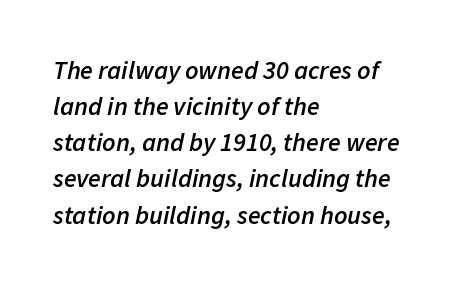
{"italic": "yes", "lean": "right", "slant_degrees": 11, "bold": "semi", "underline": "no", "align": "left", "line_spacing": "normal", "line_spacing_ratio": 1.39, "letter_spacing": "normal", "letter_spacing_em": 0.0, "glyph_px": 26}
